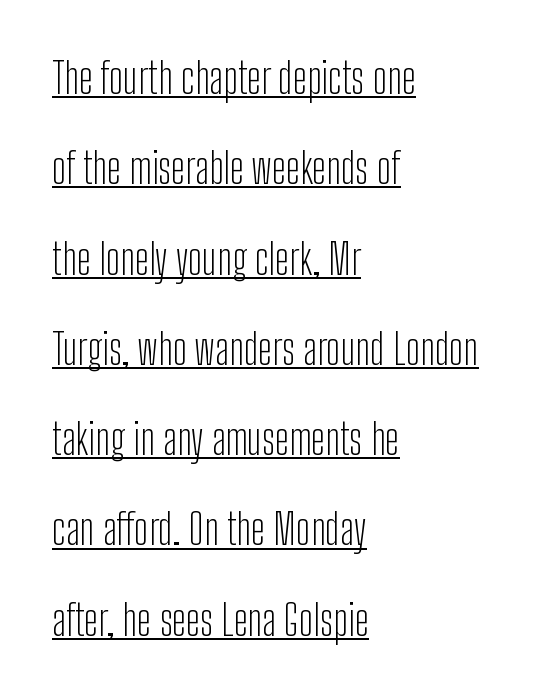
This sample trades compactness for vertical openness between lines. Characters remain perfectly vertical along every line. Standard letterfit; no display-style spreading of the glyphs. Compared with a centered layout, this one pins lines to the left instead.
